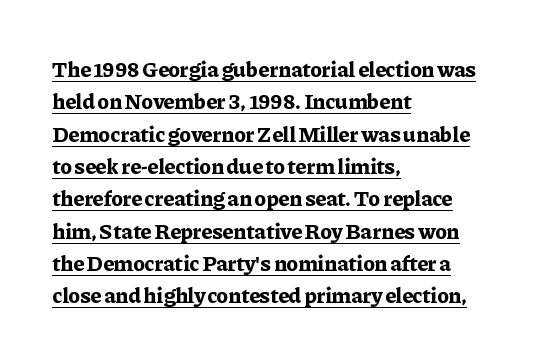
{"italic": "no", "bold": "yes", "underline": "yes", "align": "left", "line_spacing": "normal", "line_spacing_ratio": 1.47, "letter_spacing": "normal", "letter_spacing_em": 0.0, "glyph_px": 22}
